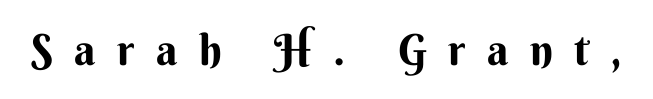
{"serif": "no", "italic": "no", "width": "normal", "stroke_contrast": "medium", "x_height": "small", "monospaced": "no", "underline": "no", "letter_spacing": "wide", "letter_spacing_em": 0.5, "glyph_px": 43}
